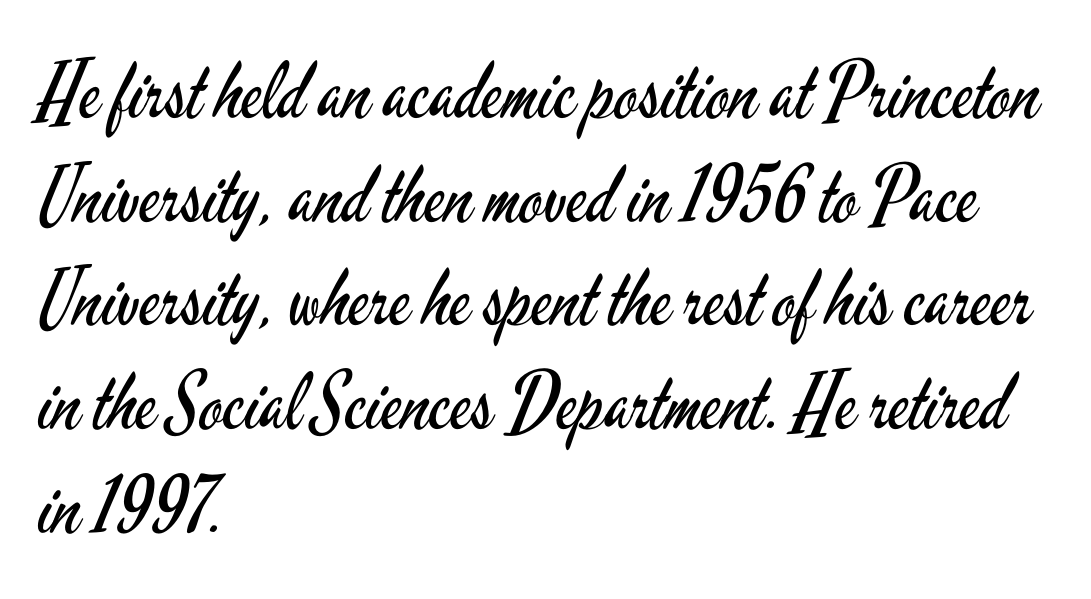
{"serif": "no", "bold": "no", "weight": "regular", "width": "condensed", "stroke_contrast": "low", "x_height": "small", "monospaced": "no", "underline": "no", "align": "left", "line_spacing": "normal", "line_spacing_ratio": 1.33, "letter_spacing": "normal", "letter_spacing_em": 0.0, "glyph_px": 78}
